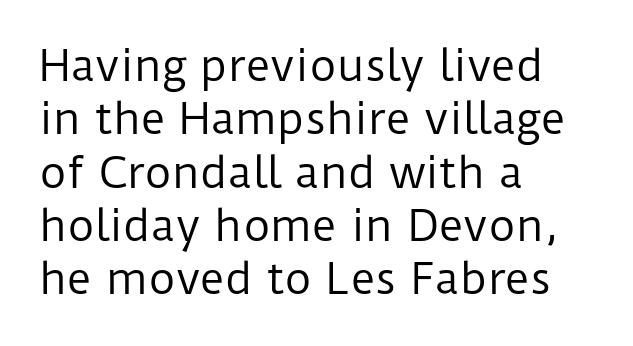
Q: Is the text bold? A: No.
Q: Is the text italic (slanted)? A: No, it is upright.
Q: Is the typeface a serif or a sans-serif typeface? A: Sans-serif.
Q: Is the text underlined? A: No.
Q: How is the paragraph aligned? A: Left-aligned.
Q: Is the spacing between letters normal or unusually wide? A: Normal.
Q: Is the spacing between lines tight, normal or loose? A: Normal.
Q: Width (condensed, normal, or wide)? A: Normal.
Q: Stroke contrast? A: Low.
Q: x-height? A: Medium.
Q: Monospaced? A: No.
